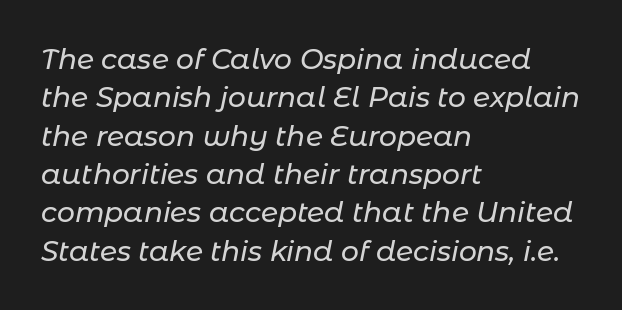
The image shows 28 px text type, italic (leaning right); set left-aligned, normal line spacing (1.37x), normal letter spacing, not underlined; low stroke contrast and a medium x-height.
